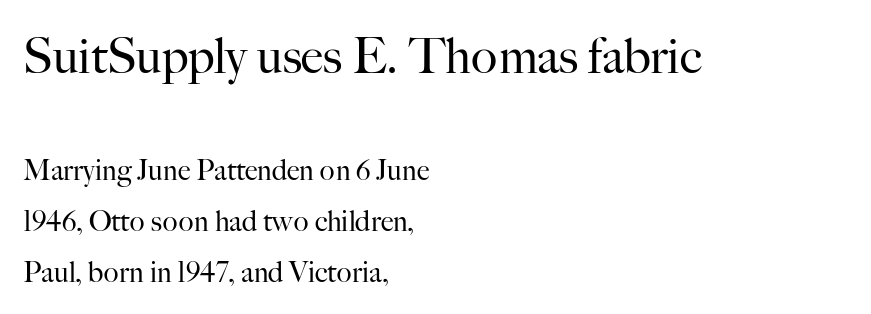
Q: Is the text bold? A: No.
Q: Is the text italic (slanted)? A: No, it is upright.
Q: Is the typeface a serif or a sans-serif typeface? A: Serif.
Q: Is the text underlined? A: No.
Q: How is the paragraph aligned? A: Left-aligned.
Q: Is the spacing between letters normal or unusually wide? A: Normal.
Q: Which block of text is set in a larger size, the first (top) or the second (bottom)? A: The first (top) one.
Q: Width (condensed, normal, or wide)? A: Normal.
Q: Stroke contrast? A: High.
Q: x-height? A: Small.
Q: Monospaced? A: No.
